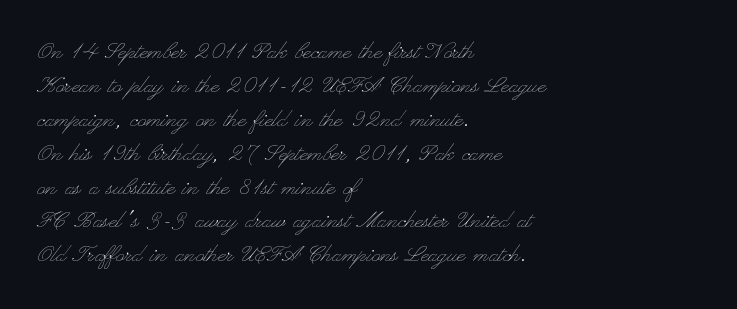
{"bold": "no", "weight": "thin", "width": "wide", "stroke_contrast": "low", "x_height": "small", "monospaced": "no", "underline": "no", "align": "left", "line_spacing_ratio": 1.21, "letter_spacing": "normal", "letter_spacing_em": 0.0, "glyph_px": 28}
